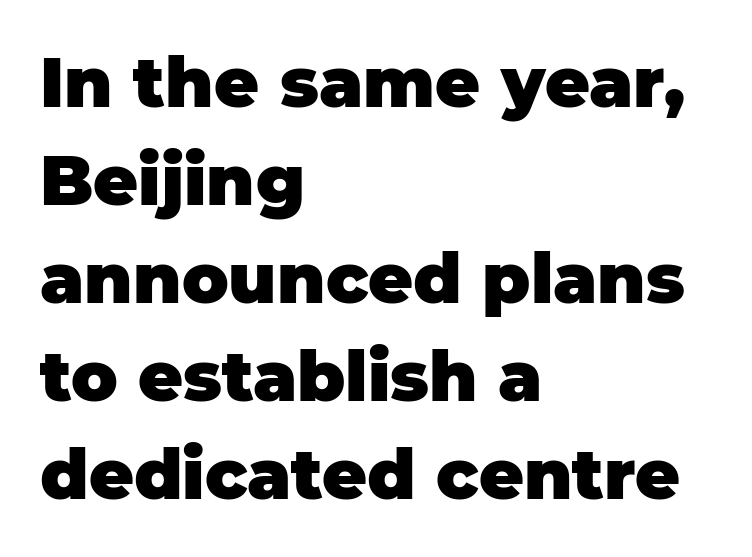
{"serif": "no", "italic": "no", "bold": "yes", "weight": "heavy", "width": "normal", "stroke_contrast": "low", "x_height": "large", "monospaced": "no", "underline": "no", "align": "left", "line_spacing": "normal", "line_spacing_ratio": 1.42, "letter_spacing": "normal", "letter_spacing_em": 0.0, "glyph_px": 69}
